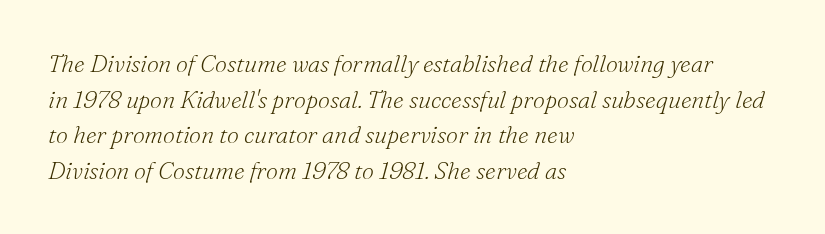
{"italic": "yes", "lean": "right", "slant_degrees": 16, "bold": "no", "underline": "no", "align": "left", "line_spacing": "normal", "line_spacing_ratio": 1.48, "letter_spacing": "normal", "letter_spacing_em": 0.0, "glyph_px": 24}
